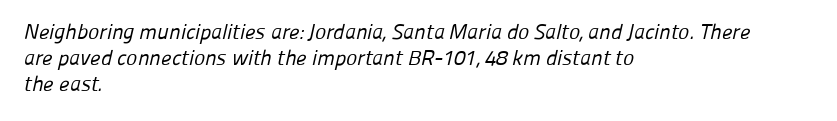
{"bold": "no", "underline": "no", "align": "left", "line_spacing": "normal", "line_spacing_ratio": 1.25, "letter_spacing": "normal", "letter_spacing_em": 0.0, "glyph_px": 21}
